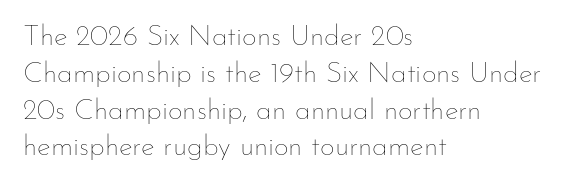
Q: Is the text bold? A: No.
Q: Is the text italic (slanted)? A: No, it is upright.
Q: Is the text underlined? A: No.
Q: How is the paragraph aligned? A: Left-aligned.
Q: Is the spacing between letters normal or unusually wide? A: Normal.
Q: Is the spacing between lines tight, normal or loose? A: Normal.
Q: Width (condensed, normal, or wide)? A: Normal.
Q: Stroke contrast? A: Low.
Q: x-height? A: Small.
Q: Monospaced? A: No.
